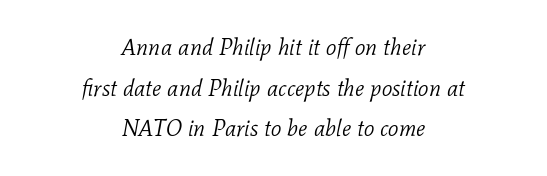
Nobody drew a line under any word here. The compositor balanced each line on the midline. The line texture is even and compact thanks to regular tracking. Ink coverage per letter is moderate at most. Slanted lettering throughout.
